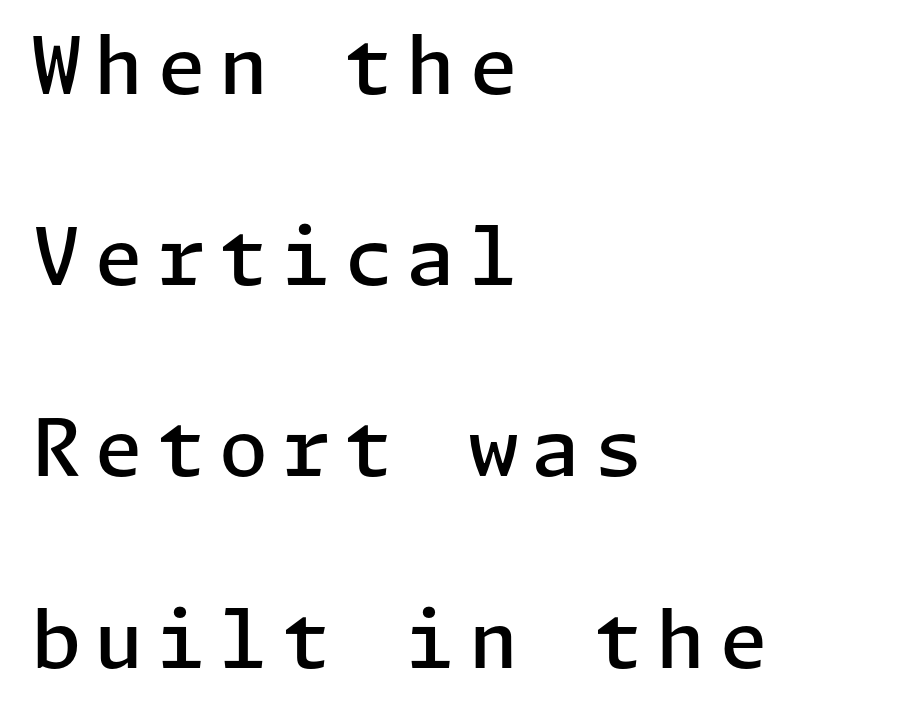
Q: Is the text bold? A: Semi-bold.
Q: Is the text italic (slanted)? A: No, it is upright.
Q: Is the typeface a serif or a sans-serif typeface? A: Sans-serif.
Q: Is the text underlined? A: No.
Q: How is the paragraph aligned? A: Left-aligned.
Q: Is the spacing between lines tight, normal or loose? A: Loose.
Q: Width (condensed, normal, or wide)? A: Normal.
Q: Stroke contrast? A: Low.
Q: x-height? A: Medium.
